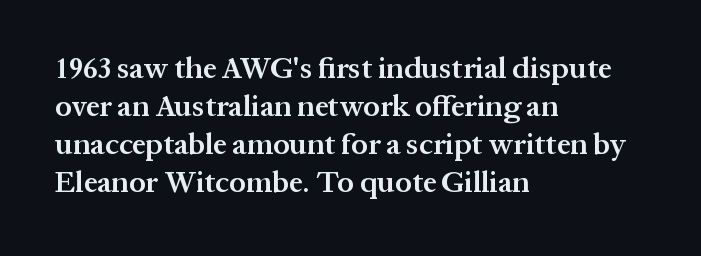
As a designer I'd log this as weight 600, semibold. When letters stand straight like this, we call the style roman or upright. The passage shown is typed in a proportional face where columns would drift. Default kerning and tracking; the words read as compact shapes. Descenders hang freely into open space. Left-aligned paragraph, ragged on the right.
